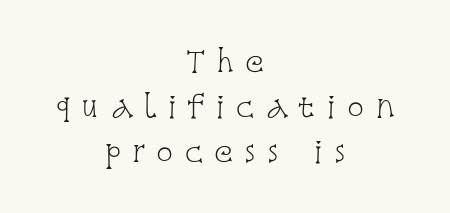
A bare baseline throughout the passage. There is plenty of visible air inserted between adjacent glyphs. Tall strokes in this sample are plumb rather than angled. Letterform terminals end in serifs throughout the passage.
